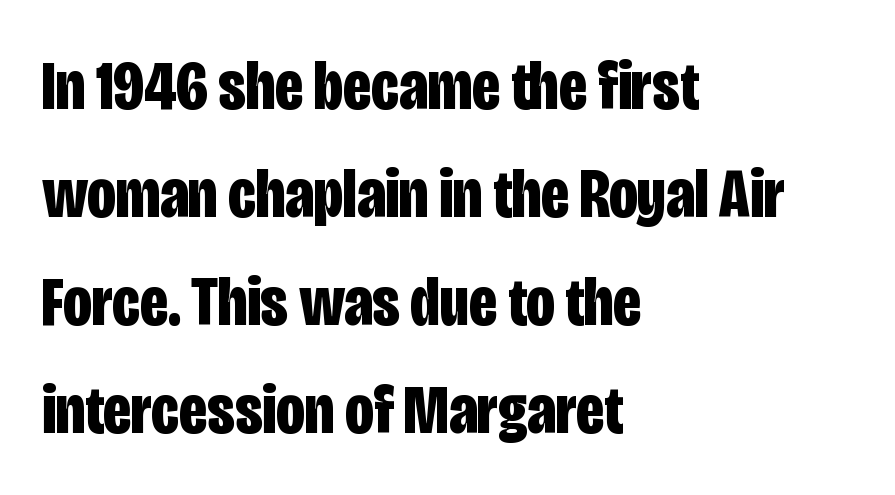
Q: Is the text bold? A: Yes.
Q: Is the text italic (slanted)? A: No, it is upright.
Q: Is the typeface a serif or a sans-serif typeface? A: Sans-serif.
Q: Is the text underlined? A: No.
Q: How is the paragraph aligned? A: Left-aligned.
Q: Is the spacing between letters normal or unusually wide? A: Normal.
Q: Is the spacing between lines tight, normal or loose? A: Normal.
Q: Width (condensed, normal, or wide)? A: Condensed.
Q: Stroke contrast? A: Low.
Q: x-height? A: Large.
Q: Monospaced? A: No.
